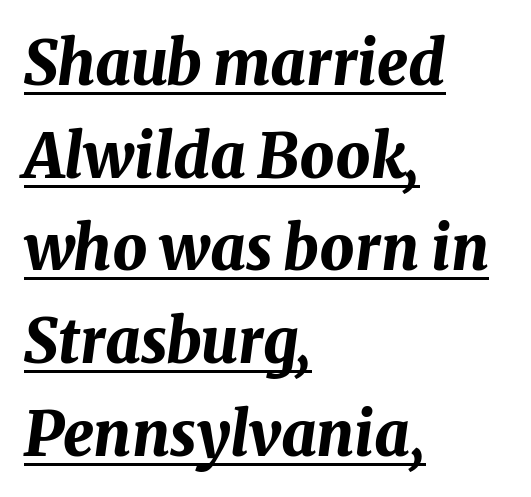
Q: Is the text bold? A: Yes.
Q: Is the text italic (slanted)? A: Yes, it leans right by about 8 degrees.
Q: Is the text underlined? A: Yes.
Q: How is the paragraph aligned? A: Left-aligned.
Q: Is the spacing between letters normal or unusually wide? A: Normal.
Q: Is the spacing between lines tight, normal or loose? A: Normal.
Q: Width (condensed, normal, or wide)? A: Normal.
Q: Stroke contrast? A: Medium.
Q: x-height? A: Medium.
Q: Monospaced? A: No.
